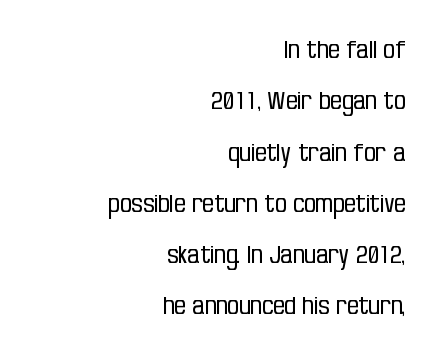
{"italic": "no", "bold": "no", "underline": "no", "align": "right", "line_spacing": "loose", "line_spacing_ratio": 2.23, "letter_spacing": "normal", "letter_spacing_em": 0.0, "glyph_px": 23}
